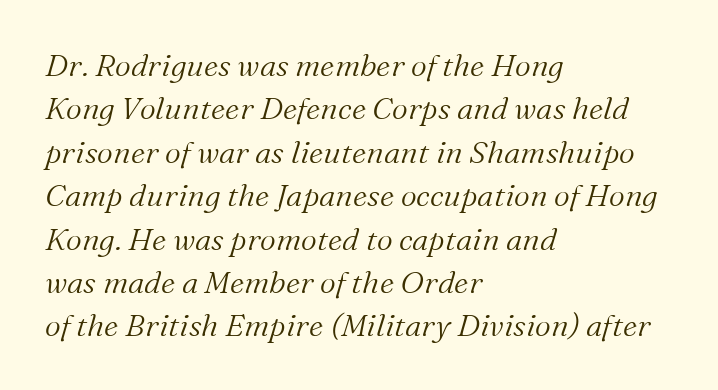
Q: Is the text bold? A: No.
Q: Is the text italic (slanted)? A: Yes, it leans right by about 16 degrees.
Q: Is the typeface a serif or a sans-serif typeface? A: Serif.
Q: Is the text underlined? A: No.
Q: How is the paragraph aligned? A: Left-aligned.
Q: Is the spacing between letters normal or unusually wide? A: Normal.
Q: Is the spacing between lines tight, normal or loose? A: Normal.
Q: Width (condensed, normal, or wide)? A: Normal.
Q: Stroke contrast? A: Medium.
Q: x-height? A: Medium.
Q: Monospaced? A: No.
